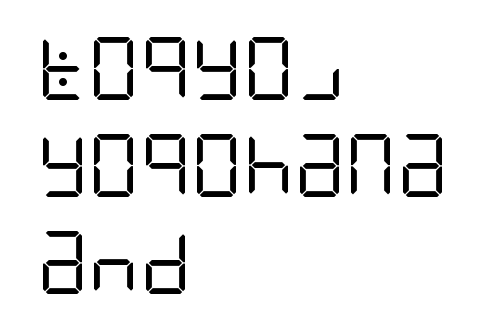
Q: Is the text bold? A: No.
Q: Is the text italic (slanted)? A: No, it is upright.
Q: Is the typeface a serif or a sans-serif typeface? A: Sans-serif.
Q: Is the text underlined? A: No.
Q: How is the paragraph aligned? A: Left-aligned.
Q: Is the spacing between letters normal or unusually wide? A: Normal.
Q: Is the spacing between lines tight, normal or loose? A: Normal.
Q: Width (condensed, normal, or wide)? A: Condensed.
Q: Stroke contrast? A: Low.
Q: x-height? A: Large.
